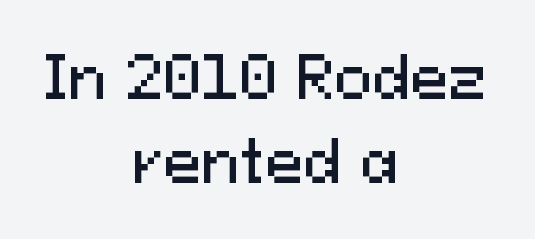
The image shows 57 px sans-serif type, upright; set centered, normal line spacing (1.48x), normal letter spacing, not underlined; medium stroke contrast and a medium x-height.
